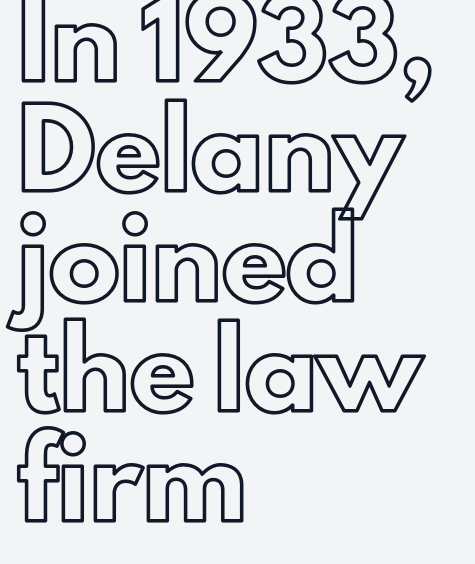
{"italic": "no", "width": "normal", "x_height": "small", "monospaced": "no", "underline": "no", "align": "left", "line_spacing": "normal", "line_spacing_ratio": 1.55, "letter_spacing": "normal", "letter_spacing_em": 0.0, "glyph_px": 71}
